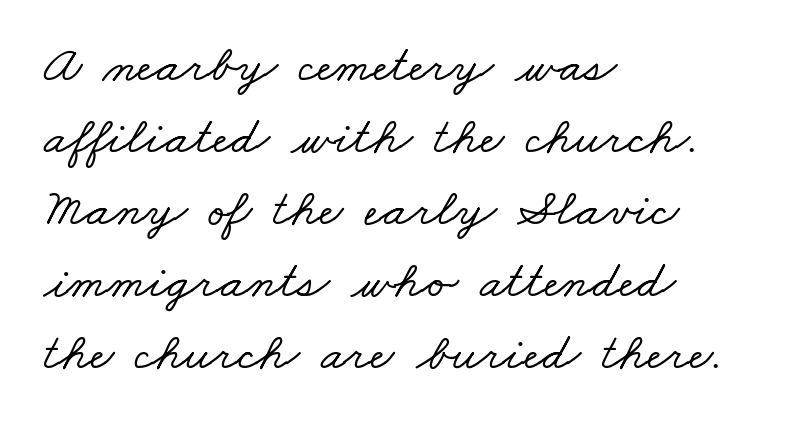
{"serif": "yes", "width": "wide", "stroke_contrast": "low", "x_height": "small", "monospaced": "no", "underline": "no", "align": "left", "line_spacing": "normal", "line_spacing_ratio": 1.36, "letter_spacing": "normal", "letter_spacing_em": 0.0, "glyph_px": 53}
